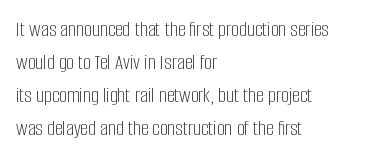
In terms of leading, this rendering sits right in the middle. Quick note: not italic, upright. Stems here are at most as thick as an everyday book face. Letter spacing: default.
